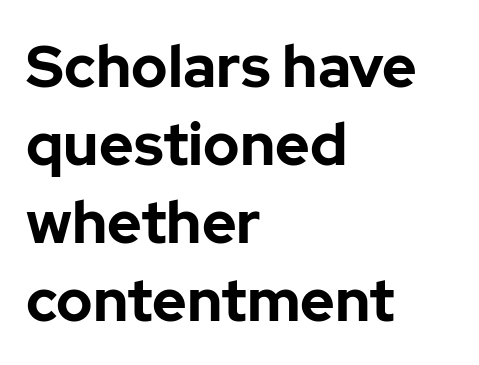
The image shows 59 px bold sans-serif type, upright; set left-aligned, normal line spacing (1.32x), normal letter spacing, not underlined; low stroke contrast and a medium x-height.
